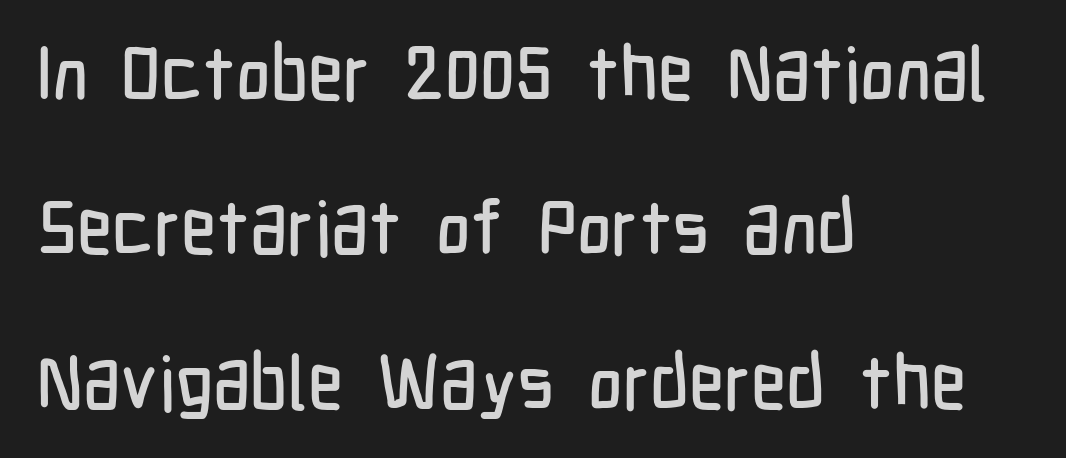
Q: Is the text italic (slanted)? A: No, it is upright.
Q: Is the typeface a serif or a sans-serif typeface? A: Sans-serif.
Q: Is the text underlined? A: No.
Q: How is the paragraph aligned? A: Left-aligned.
Q: Is the spacing between letters normal or unusually wide? A: Normal.
Q: Is the spacing between lines tight, normal or loose? A: Loose.
Q: Width (condensed, normal, or wide)? A: Condensed.
Q: Stroke contrast? A: Low.
Q: x-height? A: Medium.
Q: Monospaced? A: No.
